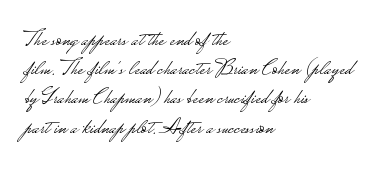
{"bold": "no", "underline": "no", "align": "left", "line_spacing": "normal", "line_spacing_ratio": 1.27, "letter_spacing": "normal", "letter_spacing_em": 0.0, "glyph_px": 23}
